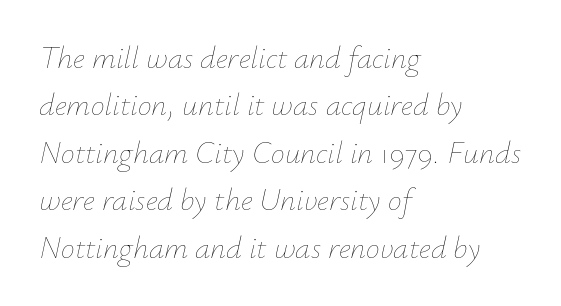
Q: Is the text bold? A: No.
Q: Is the text italic (slanted)? A: Yes, it leans right by about 12 degrees.
Q: Is the text underlined? A: No.
Q: How is the paragraph aligned? A: Left-aligned.
Q: Is the spacing between letters normal or unusually wide? A: Normal.
Q: Is the spacing between lines tight, normal or loose? A: Normal.
Q: Width (condensed, normal, or wide)? A: Normal.
Q: Stroke contrast? A: Low.
Q: x-height? A: Small.
Q: Monospaced? A: No.
